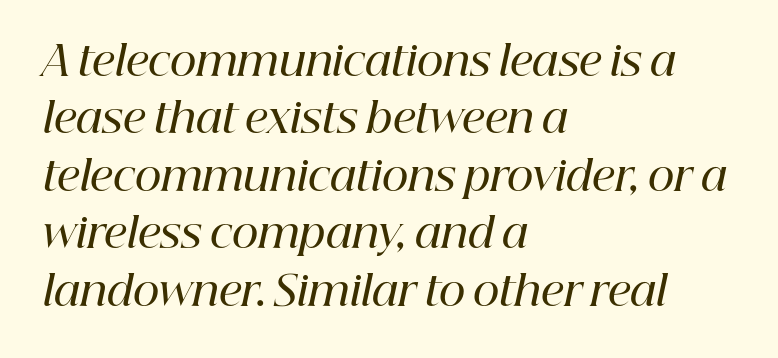
The passage shown is semibold, sitting just below true bold. Looks like regular typesetting: each glyph gets only the width it needs. Would a proofreader flag this as italicized? Yes. Tracking here is standard; glyphs follow each other at the usual distance. In terms of leading, this rendering sits right in the middle. Every row of glyphs begins at an identical x-position on the left.
